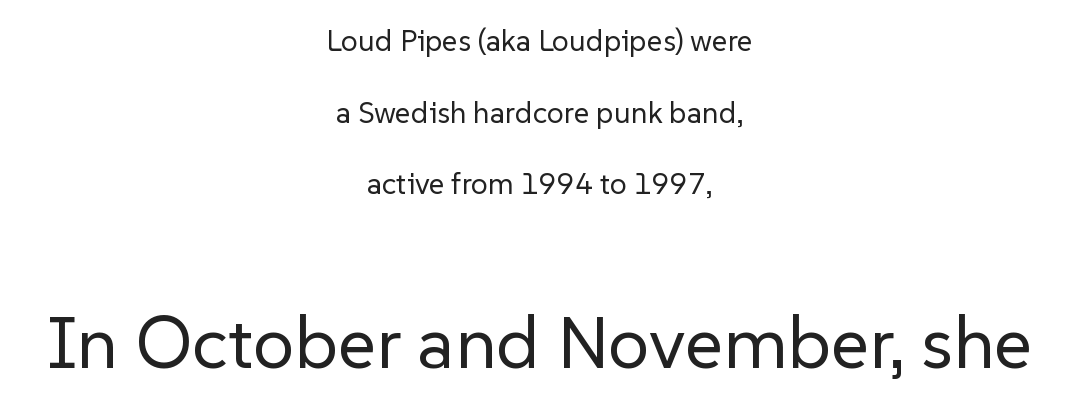
The image shows 74 px regular-weight sans-serif type, upright; set centered, loose line spacing (2.39x), normal letter spacing, not underlined; the second (bottom) block is 2.47x larger; low stroke contrast and a medium x-height.
